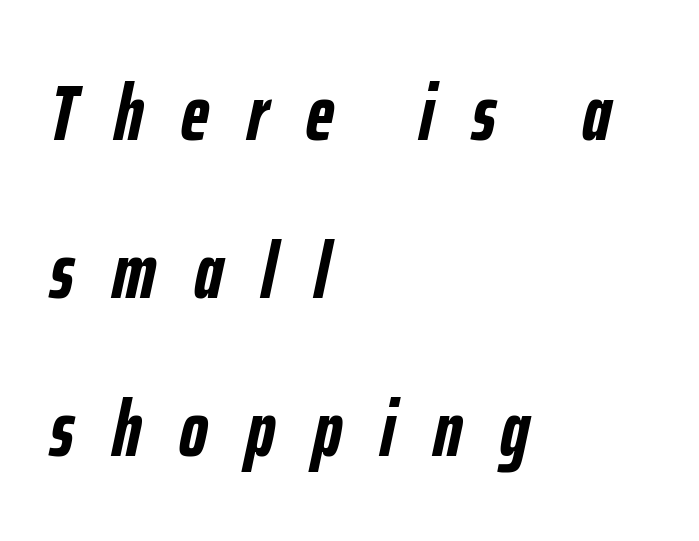
The image shows 79 px semibold, condensed type, italic (leaning right); set left-aligned, loose line spacing (2.0x), unusually wide letter spacing (+0.48 em), not underlined; low stroke contrast and a medium x-height.
